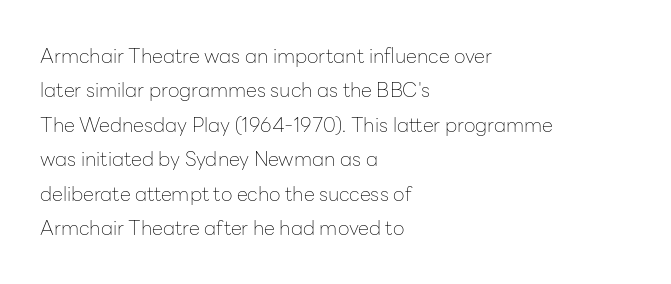
Default kerning and tracking; the words read as compact shapes. Summary of weight: not heavy and not bold. The ragged edge is on the right, which tells us the setting is flush left. The typography opts for an upright posture over an oblique one.
